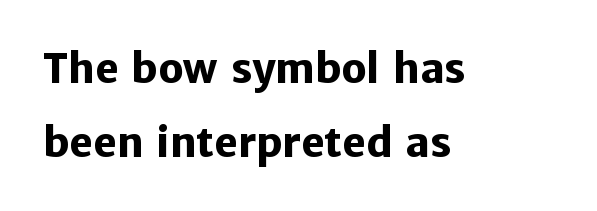
Observe the ordinary spacing: letters are neighbours, not strangers. The typesetter chose a ragged-right arrangement here. What weight is shown? A full bold with thick strokes. Is this a sans? Yes — the strokes have no serifs.
